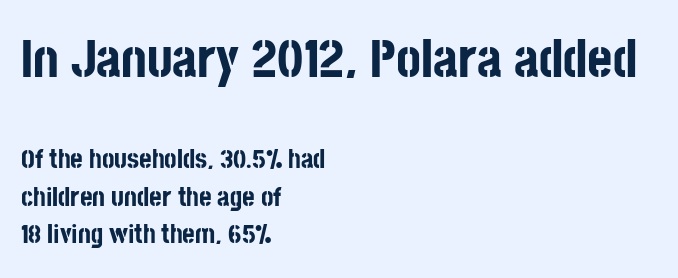
The glyphs have the mass of a bold cut. Is this a fixed-width face? No — the glyphs have proportional, varying widths. Every row of glyphs begins at an identical x-position on the left. These two chunks differ in scale, with the top chunk taking the larger measure. Are there feet on the stems? There aren't — it's a sans.
